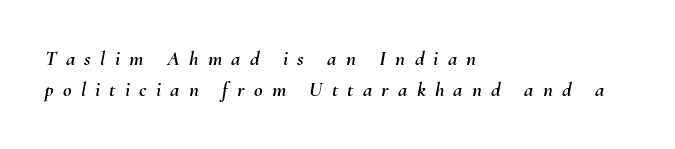
Is the type slanted? Yes — the strokes lean at a clear angle. Characters follow at a spacing far wider than the type designer built in. Plain, unruled lines of type. Left-aligned paragraph, ragged on the right. Vertically, the passage feels balanced, rows spaced as you'd expect.
